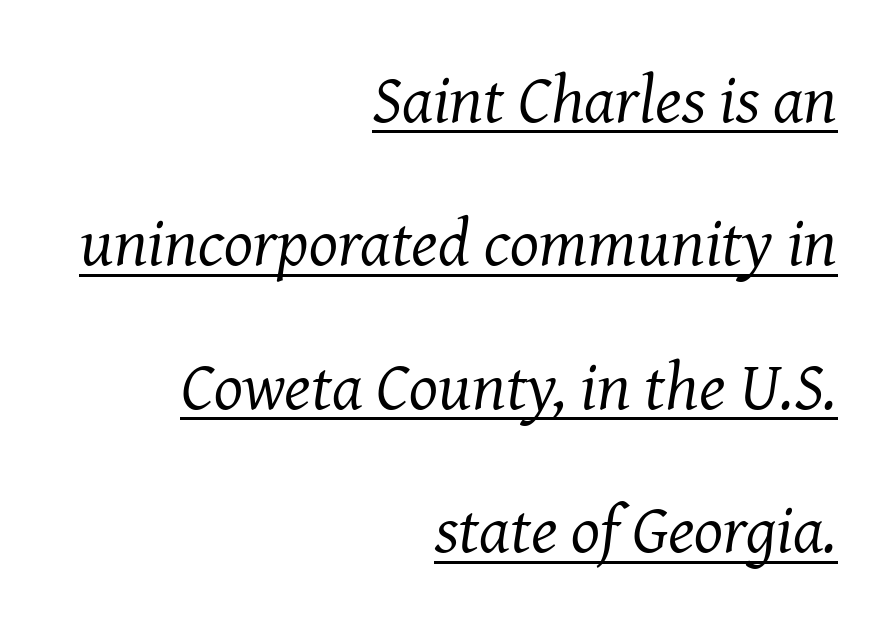
Q: Is the text bold? A: No.
Q: Is the text italic (slanted)? A: Yes, it leans right by about 8 degrees.
Q: Is the typeface a serif or a sans-serif typeface? A: Serif.
Q: Is the text underlined? A: Yes.
Q: How is the paragraph aligned? A: Right-aligned.
Q: Is the spacing between letters normal or unusually wide? A: Normal.
Q: Is the spacing between lines tight, normal or loose? A: Loose.
Q: Width (condensed, normal, or wide)? A: Normal.
Q: Stroke contrast? A: Medium.
Q: x-height? A: Medium.
Q: Monospaced? A: No.
